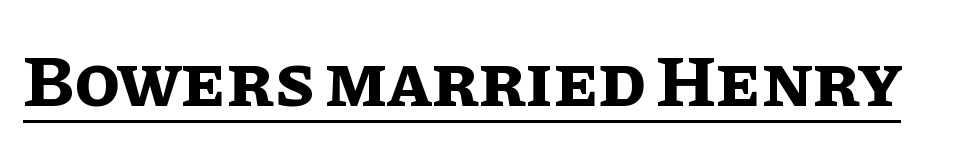
Q: Is the text bold? A: Yes.
Q: Is the text italic (slanted)? A: No, it is upright.
Q: Is the text underlined? A: Yes.
Q: Is the spacing between letters normal or unusually wide? A: Normal.
Q: Width (condensed, normal, or wide)? A: Normal.
Q: Stroke contrast? A: Low.
Q: x-height? A: Large.
Q: Monospaced? A: No.
